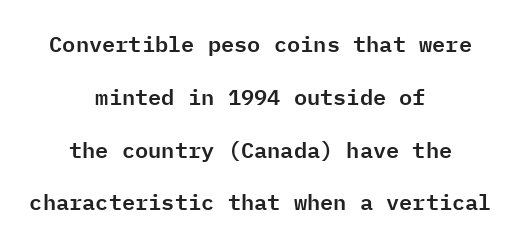
What's the leading like? Stretched, with rows far apart. Posture: straight, roman, zero tilt. Nothing unusual about the tracking: characters are spaced as the font intends. The strip under each line holds only bare page. Each line is balanced around a shared central axis.
